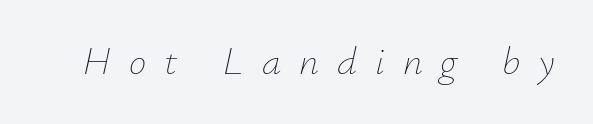
The image shows 39 px thin type, italic (leaning right); set unusually wide letter spacing (+0.46 em), not underlined; low stroke contrast and a small x-height.
